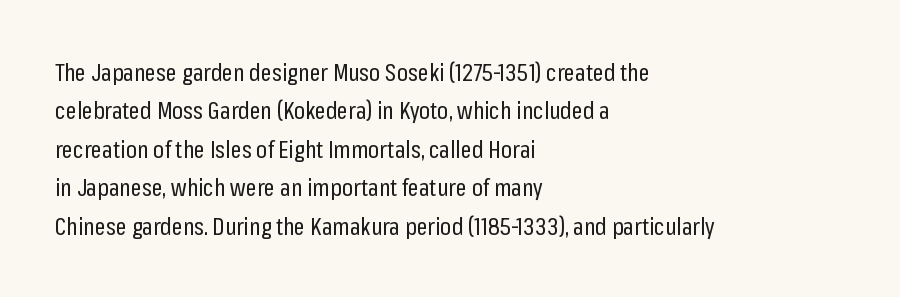
The image shows 24 px text type, upright; set left-aligned, normal line spacing (1.6x), normal letter spacing, not underlined.
